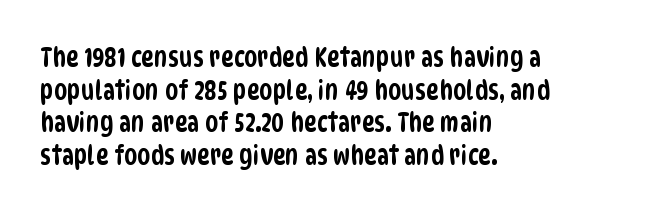
The image shows 27 px text type; set left-aligned, line spacing 1.21x, normal letter spacing, not underlined.
